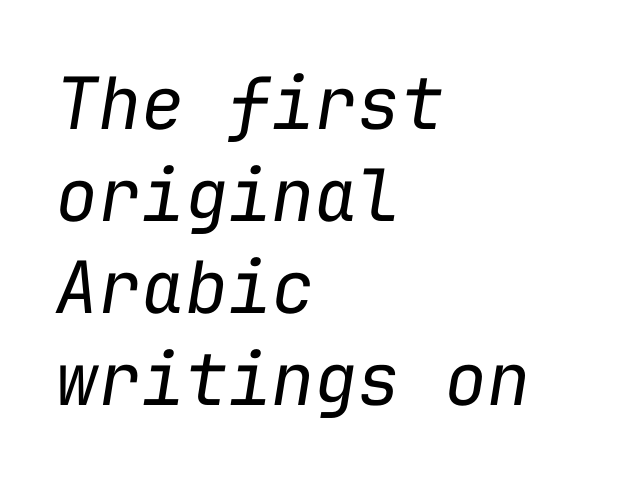
Lines of text with bare space underneath. If you drew a ruler down the left edge, every line would touch it. Every character here occupies the same horizontal width, giving the sample a typewriter-like rhythm. Does extra space separate the letters? No, they use regular spacing. Italic? Definitely — the glyphs are oblique.
